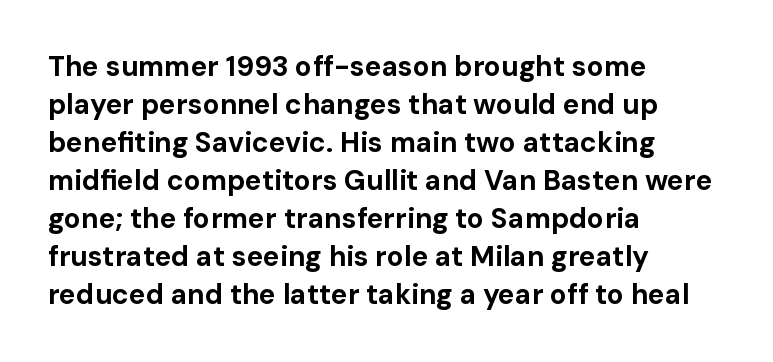
{"serif": "no", "italic": "no", "bold": "yes", "weight": "bold", "width": "normal", "stroke_contrast": "low", "x_height": "medium", "monospaced": "no", "underline": "no", "align": "left", "line_spacing": "normal", "line_spacing_ratio": 1.36, "letter_spacing": "normal", "letter_spacing_em": 0.0, "glyph_px": 28}
